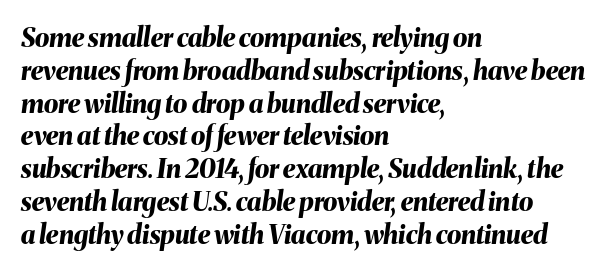
Q: Is the text bold? A: Yes.
Q: Is the text italic (slanted)? A: Yes, it leans right by about 8 degrees.
Q: Is the text underlined? A: No.
Q: How is the paragraph aligned? A: Left-aligned.
Q: Is the spacing between letters normal or unusually wide? A: Normal.
Q: Is the spacing between lines tight, normal or loose? A: Normal.
